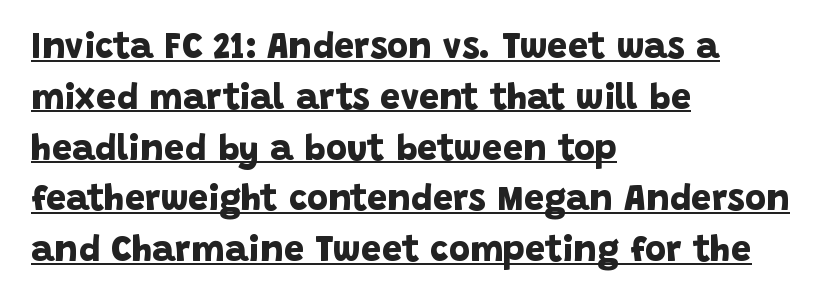
This sample has the flowing, uneven cadence of proportional lettering. The glyphs have the mass of a bold cut. How are the letters spaced? Ordinarily, with no added tracking. Like a heading marked for emphasis, these lines bear an underscore. The font family rendered here belongs to the sans-serif group. Summary of vertical rhythm: regular, with standard interline spacing.
